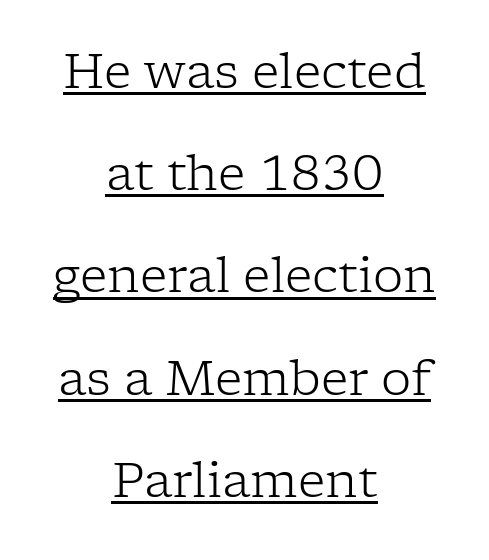
Q: Is the text bold? A: No.
Q: Is the text italic (slanted)? A: No, it is upright.
Q: Is the typeface a serif or a sans-serif typeface? A: Serif.
Q: Is the text underlined? A: Yes.
Q: How is the paragraph aligned? A: Centered.
Q: Is the spacing between letters normal or unusually wide? A: Normal.
Q: Is the spacing between lines tight, normal or loose? A: Loose.
Q: Width (condensed, normal, or wide)? A: Normal.
Q: Stroke contrast? A: Low.
Q: x-height? A: Medium.
Q: Monospaced? A: No.
